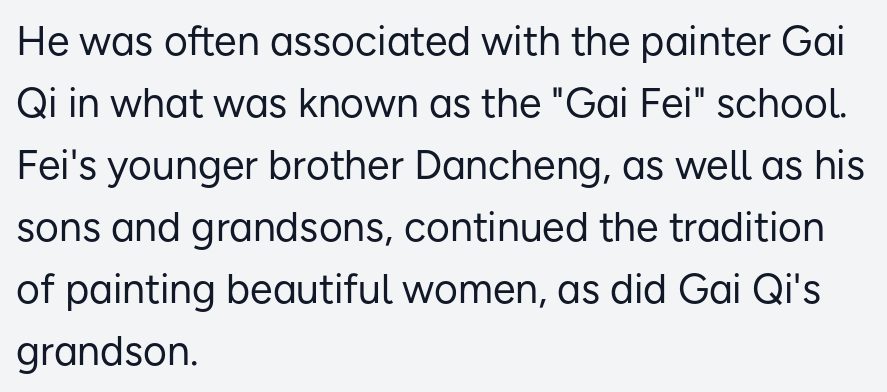
Q: Is the text bold? A: No.
Q: Is the text italic (slanted)? A: No, it is upright.
Q: Is the typeface a serif or a sans-serif typeface? A: Sans-serif.
Q: Is the text underlined? A: No.
Q: How is the paragraph aligned? A: Left-aligned.
Q: Is the spacing between letters normal or unusually wide? A: Normal.
Q: Is the spacing between lines tight, normal or loose? A: Normal.
Q: Width (condensed, normal, or wide)? A: Normal.
Q: Stroke contrast? A: Low.
Q: x-height? A: Medium.
Q: Monospaced? A: No.
